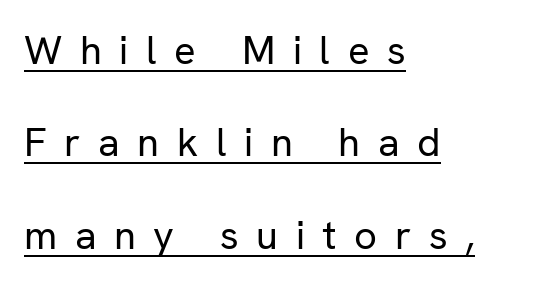
The image shows 40 px regular-weight sans-serif type, upright; set left-aligned, loose line spacing (2.31x), unusually wide letter spacing (+0.44 em), underlined; low stroke contrast and a medium x-height.
